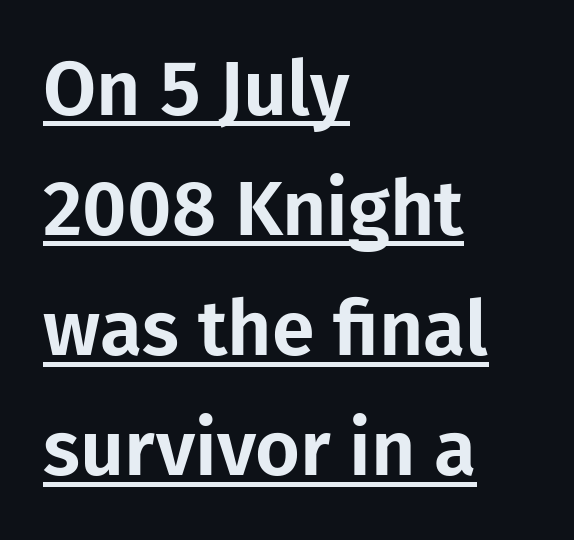
{"serif": "no", "italic": "no", "width": "normal", "stroke_contrast": "low", "x_height": "medium", "monospaced": "no", "underline": "yes", "align": "left", "line_spacing": "normal", "line_spacing_ratio": 1.56, "letter_spacing": "normal", "letter_spacing_em": 0.0, "glyph_px": 77}
